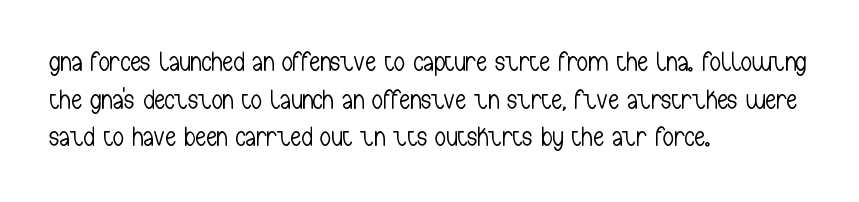
{"italic": "no", "bold": "no", "underline": "no", "align": "left", "line_spacing": "normal", "line_spacing_ratio": 1.39, "letter_spacing": "normal", "letter_spacing_em": 0.0, "glyph_px": 27}
